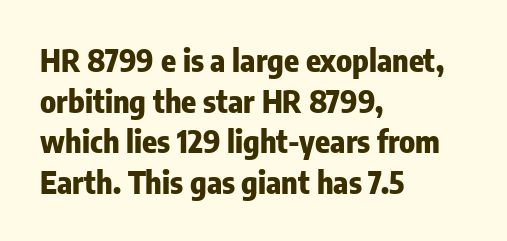
{"serif": "no", "italic": "no", "bold": "yes", "weight": "heavy", "width": "condensed", "stroke_contrast": "low", "x_height": "medium", "monospaced": "no", "underline": "no", "align": "left", "line_spacing": "normal", "line_spacing_ratio": 1.31, "letter_spacing": "normal", "letter_spacing_em": 0.0, "glyph_px": 31}
